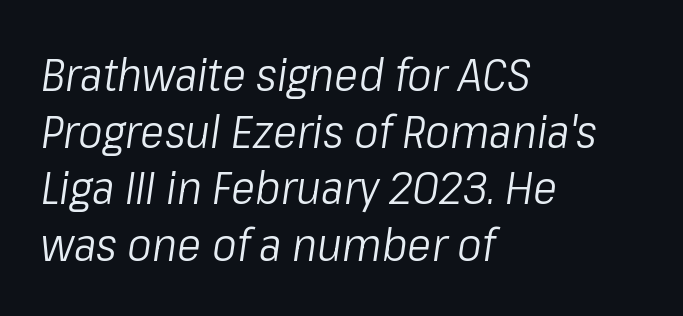
Visually the block forms a straight wall on the left and a jagged coastline on the right. The foot of each line stays bare and open. Every character sits at an angle, as italics do. A typesetter would call this proportional, since set widths differ per character. These lines keep a tight, regular rhythm from letter to letter.
